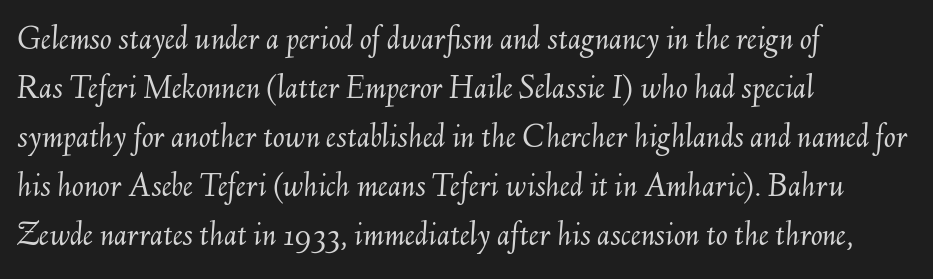
{"italic": "yes", "lean": "right", "slant_degrees": 6, "bold": "no", "weight": "light", "width": "normal", "stroke_contrast": "medium", "x_height": "small", "monospaced": "no", "underline": "no", "align": "left", "line_spacing": "normal", "line_spacing_ratio": 1.4, "letter_spacing": "normal", "letter_spacing_em": 0.0, "glyph_px": 35}
